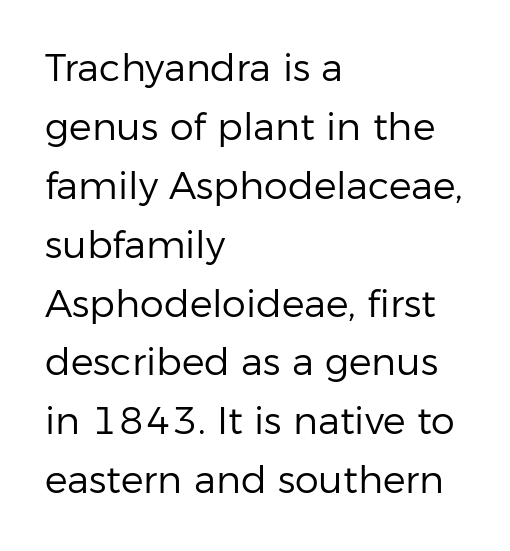
Q: Is the text bold? A: No.
Q: Is the text italic (slanted)? A: No, it is upright.
Q: Is the typeface a serif or a sans-serif typeface? A: Sans-serif.
Q: Is the text underlined? A: No.
Q: How is the paragraph aligned? A: Left-aligned.
Q: Is the spacing between letters normal or unusually wide? A: Normal.
Q: Is the spacing between lines tight, normal or loose? A: Normal.
Q: Width (condensed, normal, or wide)? A: Normal.
Q: Stroke contrast? A: Low.
Q: x-height? A: Medium.
Q: Monospaced? A: No.
